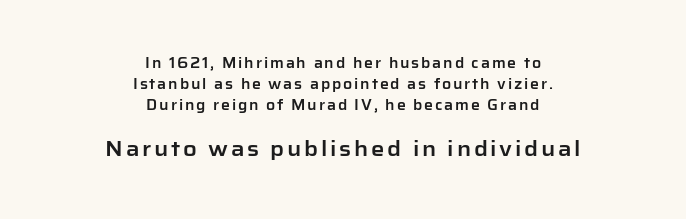
The image shows 21 px text type, upright; set centered, normal line spacing (1.51x), not underlined; the second (bottom) block is 1.5x larger.
